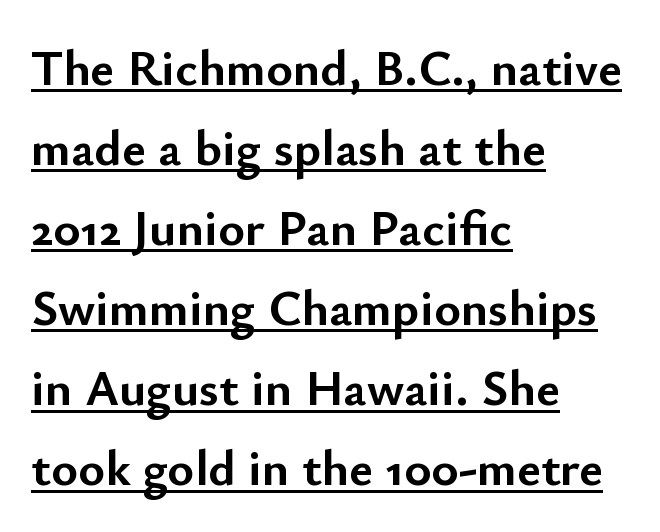
Q: Is the text bold? A: Yes.
Q: Is the text italic (slanted)? A: No, it is upright.
Q: Is the typeface a serif or a sans-serif typeface? A: Sans-serif.
Q: Is the text underlined? A: Yes.
Q: How is the paragraph aligned? A: Left-aligned.
Q: Is the spacing between letters normal or unusually wide? A: Normal.
Q: Is the spacing between lines tight, normal or loose? A: Normal.
Q: Width (condensed, normal, or wide)? A: Normal.
Q: Stroke contrast? A: Low.
Q: x-height? A: Small.
Q: Monospaced? A: No.
